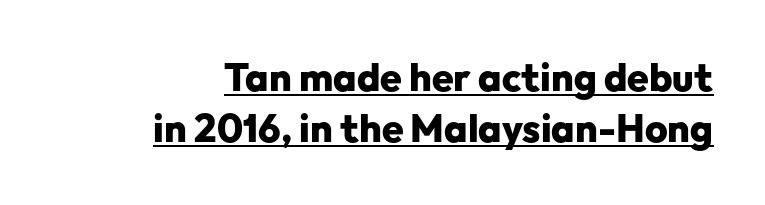
{"serif": "no", "italic": "no", "bold": "yes", "weight": "heavy", "width": "normal", "stroke_contrast": "low", "x_height": "medium", "monospaced": "no", "underline": "yes", "align": "right", "line_spacing": "normal", "line_spacing_ratio": 1.3, "letter_spacing": "normal", "letter_spacing_em": 0.0, "glyph_px": 39}
